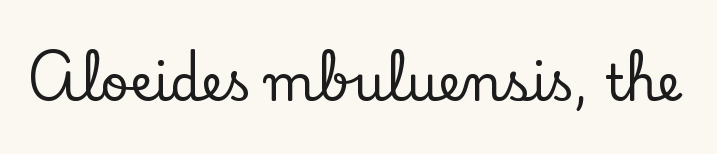
The image shows 50 px serif type, upright; set normal letter spacing, not underlined; low stroke contrast and a small x-height.
